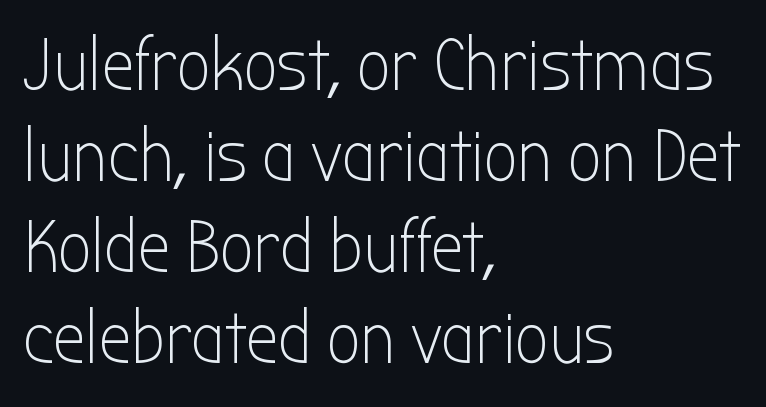
{"serif": "no", "italic": "no", "bold": "no", "weight": "light", "width": "condensed", "stroke_contrast": "low", "x_height": "medium", "monospaced": "no", "underline": "no", "align": "left", "line_spacing_ratio": 1.23, "letter_spacing": "normal", "letter_spacing_em": 0.0, "glyph_px": 74}
